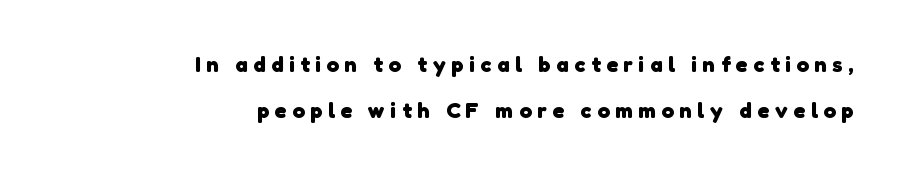
{"bold": "yes", "underline": "no", "align": "right", "line_spacing": "loose", "line_spacing_ratio": 2.08, "letter_spacing": "wide", "letter_spacing_em": 0.26, "glyph_px": 22}
